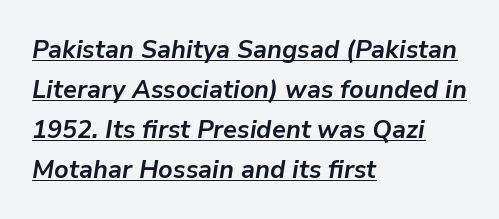
The rendering keeps characters at their native spacing. Compared with typical paragraphs, the rows here are spaced about the same. The rendering uses the underline text-decoration. The font's italic variant was chosen for this text. These lines carry a lot of weight — the face is fully bold. The passage is arranged the way most books set body copy — flush left.
